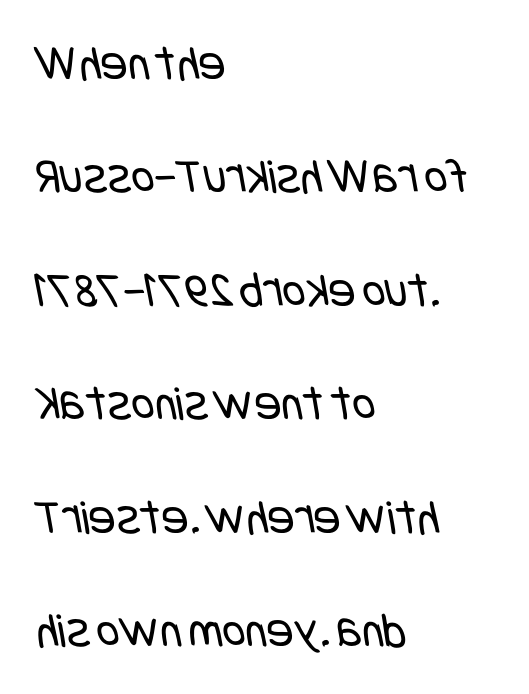
Q: Is the text bold? A: No.
Q: Is the typeface a serif or a sans-serif typeface? A: Sans-serif.
Q: Is the text underlined? A: No.
Q: How is the paragraph aligned? A: Left-aligned.
Q: Is the spacing between letters normal or unusually wide? A: Normal.
Q: Is the spacing between lines tight, normal or loose? A: Loose.
Q: Width (condensed, normal, or wide)? A: Condensed.
Q: Stroke contrast? A: Low.
Q: x-height? A: Large.
